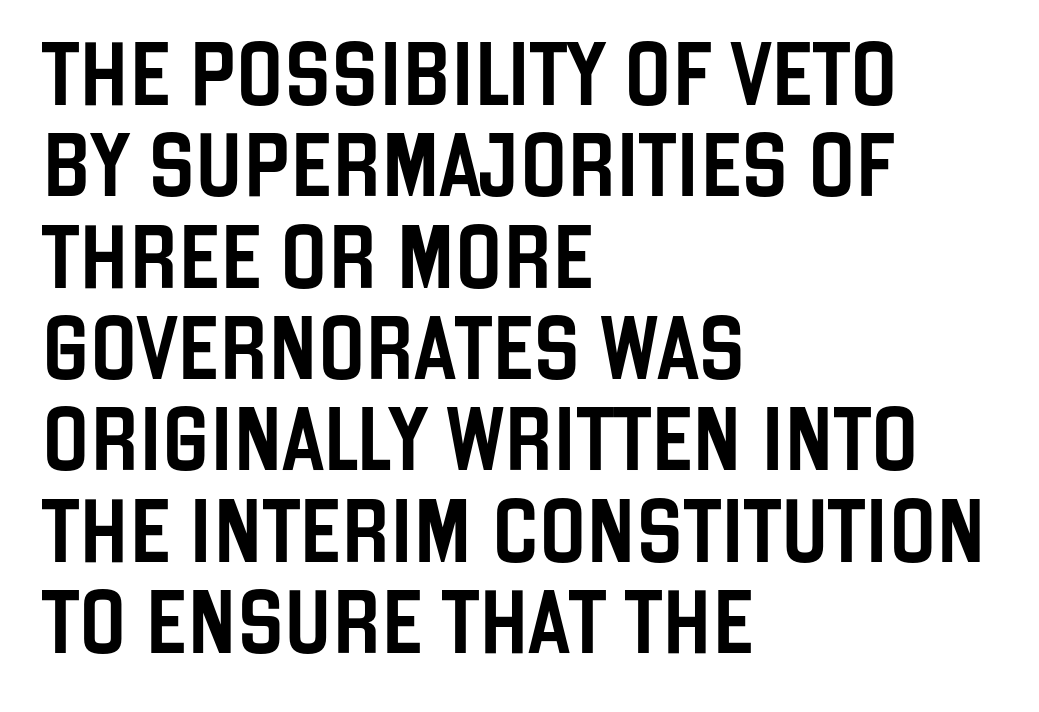
The leading is moderate, giving the passage an even texture. What kind of face is this? One without serifs — a sans. The ragged edge is on the right, which tells us the setting is flush left. Short note: letters normally spaced. Just letters on the line, the space beneath them empty.
